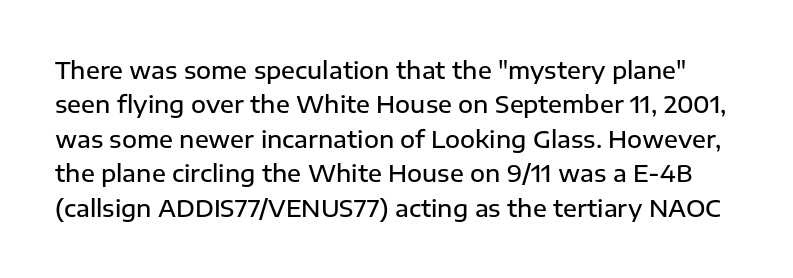
Underline: absent. Leading: standard. This is roman type, the default non-slanted kind. Firm but not heavy-handed strokes: this text is semibold. The passage shown has conventional tracking throughout.
